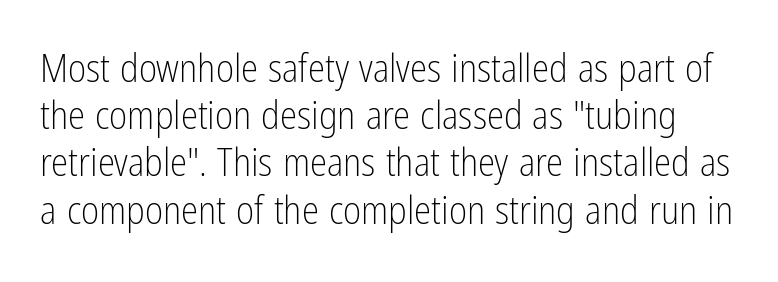
The image shows 39 px light, condensed sans-serif type, upright; set line spacing 1.21x, normal letter spacing, not underlined; low stroke contrast and a medium x-height.
